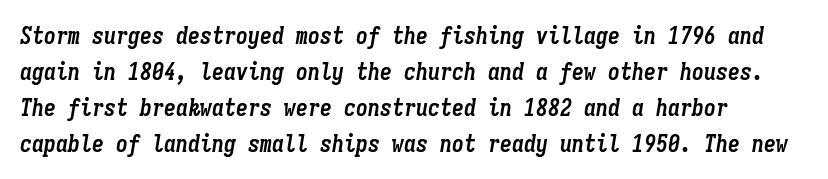
{"italic": "yes", "lean": "right", "slant_degrees": 9, "bold": "yes", "underline": "no", "align": "left", "line_spacing": "normal", "line_spacing_ratio": 1.5, "letter_spacing": "normal", "letter_spacing_em": 0.0, "glyph_px": 24}
